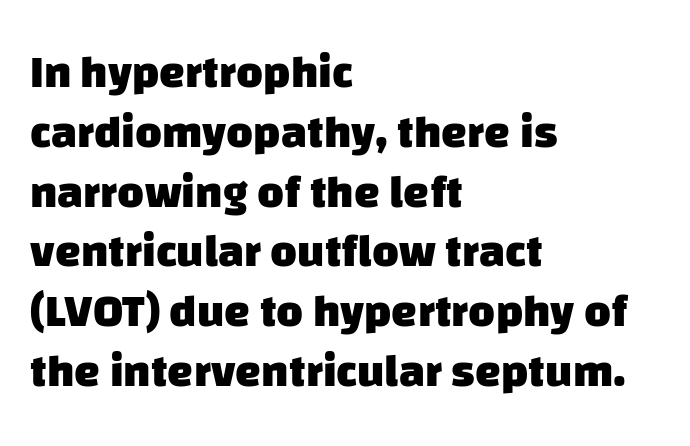
The image shows 46 px heavy sans-serif type; set left-aligned, normal line spacing (1.3x), normal letter spacing, not underlined; low stroke contrast and a large x-height.
